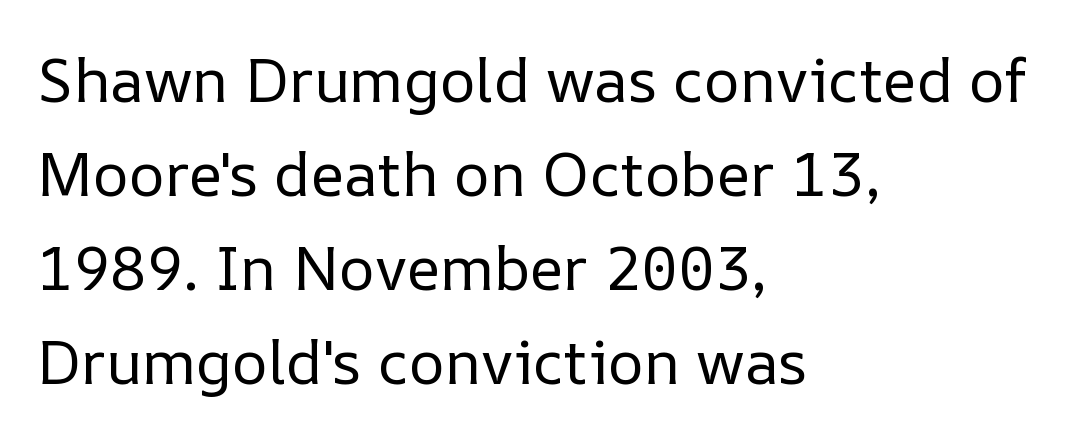
{"italic": "no", "bold": "no", "weight": "regular", "width": "normal", "stroke_contrast": "low", "x_height": "medium", "monospaced": "no", "underline": "no", "align": "left", "line_spacing": "normal", "line_spacing_ratio": 1.54, "letter_spacing": "normal", "letter_spacing_em": 0.0, "glyph_px": 61}
